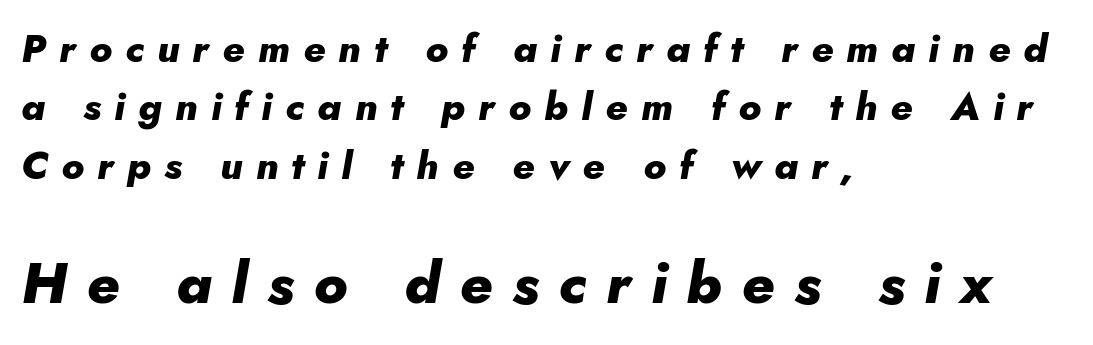
Q: Is the text bold? A: Yes.
Q: Is the text italic (slanted)? A: Yes, it leans right by about 10 degrees.
Q: Is the text underlined? A: No.
Q: How is the paragraph aligned? A: Left-aligned.
Q: Is the spacing between letters normal or unusually wide? A: Unusually wide.
Q: Is the spacing between lines tight, normal or loose? A: Normal.
Q: Which block of text is set in a larger size, the first (top) or the second (bottom)? A: The second (bottom) one.
Q: Width (condensed, normal, or wide)? A: Normal.
Q: Stroke contrast? A: Low.
Q: x-height? A: Small.
Q: Monospaced? A: No.
